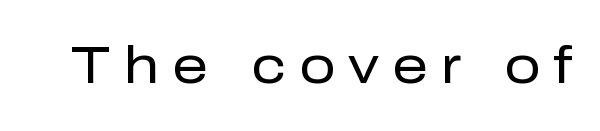
Substantial extra tracking has been applied to these lines. Character widths vary here, with narrow letters taking less room than wide ones. Letterform terminals end flat and unadorned throughout the passage. The type sits square on the baseline with zero lean. Is the stroke heavy? The answer is a plain regular-or-lighter.
